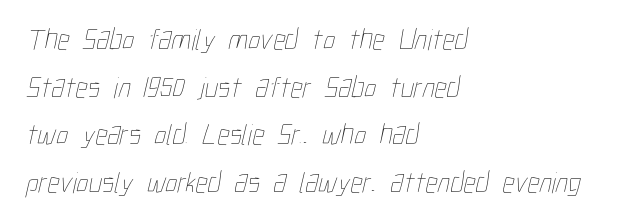
The face used here is proportionally spaced, like ordinary book or web type. Typeset ragged right — the left edge is the straight one. How would I describe the line gaps? Plain and ordinary. Look at the tracking — it's just the regular setting, nothing added.
